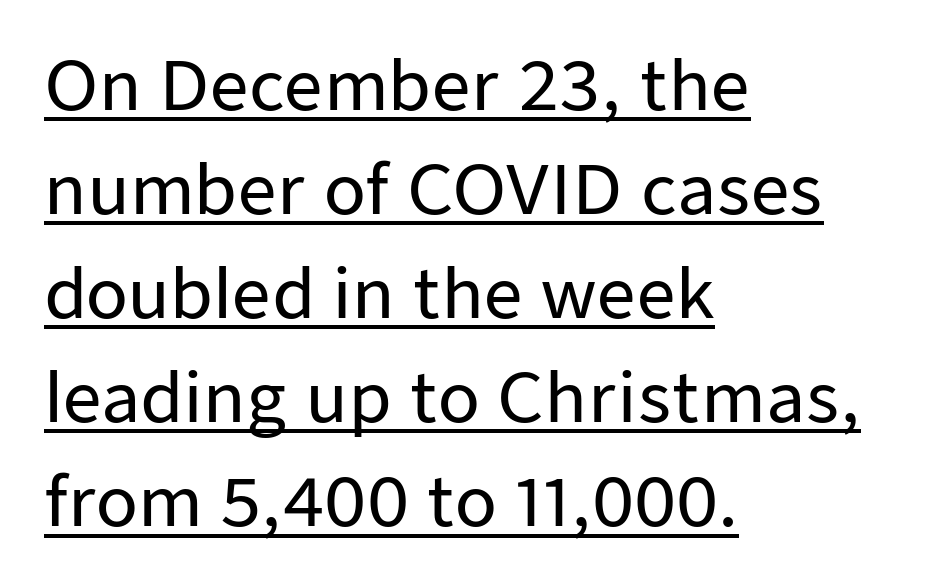
{"serif": "no", "italic": "no", "width": "normal", "stroke_contrast": "low", "x_height": "medium", "monospaced": "no", "underline": "yes", "align": "left", "line_spacing": "normal", "line_spacing_ratio": 1.53, "letter_spacing": "normal", "letter_spacing_em": 0.0, "glyph_px": 68}
